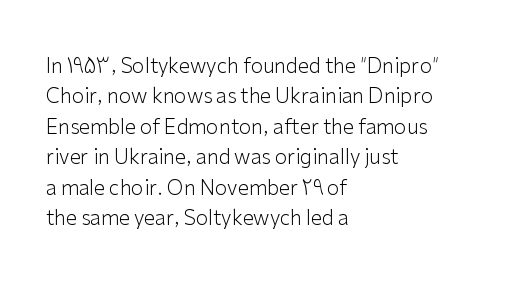
The image shows 20 px text type, upright; set left-aligned, normal line spacing (1.52x), normal letter spacing, not underlined.
